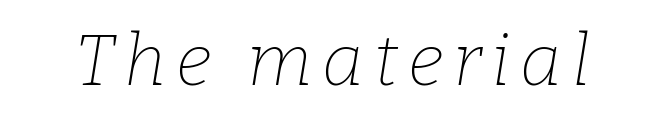
Note the varied advance widths — an 'i' is clearly narrower than an 'm'. Nothing heavy about these letters — not bold at all. Emphasis-style slanted type is in use. This rendering features lettering with no underline. The font family rendered here belongs to the serif group.
